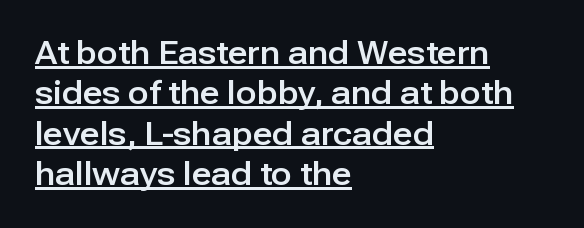
Q: Is the text italic (slanted)? A: No, it is upright.
Q: Is the typeface a serif or a sans-serif typeface? A: Sans-serif.
Q: Is the text underlined? A: Yes.
Q: How is the paragraph aligned? A: Left-aligned.
Q: Is the spacing between letters normal or unusually wide? A: Normal.
Q: Is the spacing between lines tight, normal or loose? A: Normal.
Q: Width (condensed, normal, or wide)? A: Normal.
Q: Stroke contrast? A: Low.
Q: x-height? A: Medium.
Q: Monospaced? A: No.
